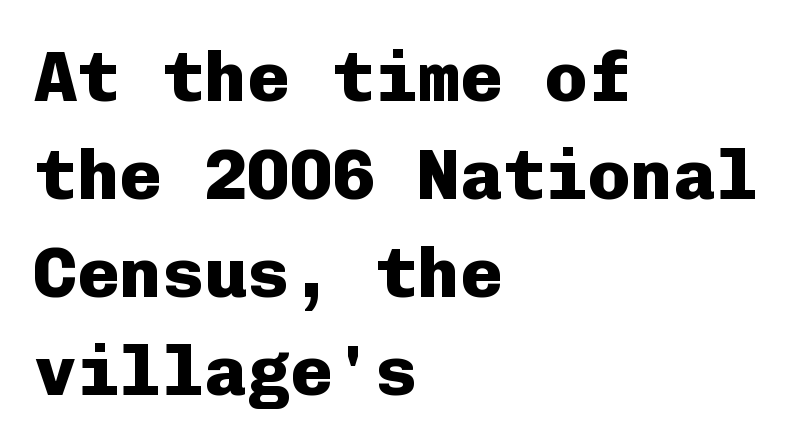
The image shows 71 px heavy sans-serif type, upright, monospaced; set left-aligned, normal line spacing (1.38x), normal letter spacing, not underlined; low stroke contrast and a medium x-height.
